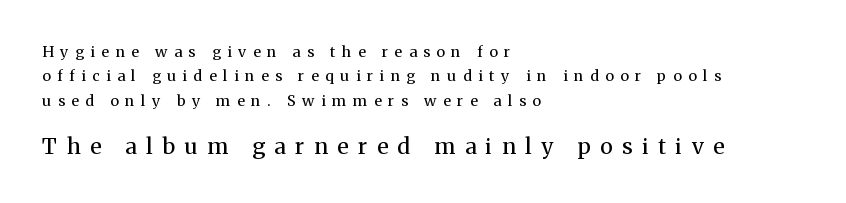
The image shows 22 px text type, upright; set left-aligned, normal line spacing (1.62x), unusually wide letter spacing (+0.44 em), not underlined; the second (bottom) block is 1.47x larger.
